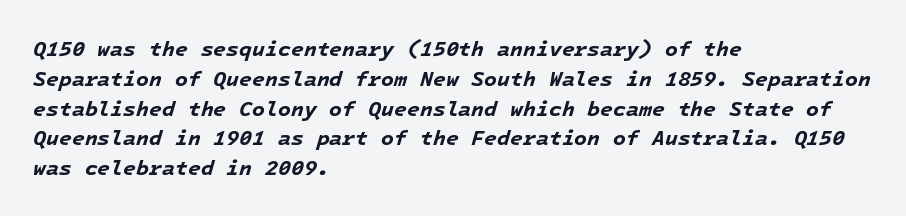
{"italic": "yes", "lean": "right", "slant_degrees": 16, "bold": "yes", "underline": "no", "align": "left", "line_spacing": "normal", "line_spacing_ratio": 1.42, "letter_spacing": "normal", "letter_spacing_em": 0.0, "glyph_px": 21}
